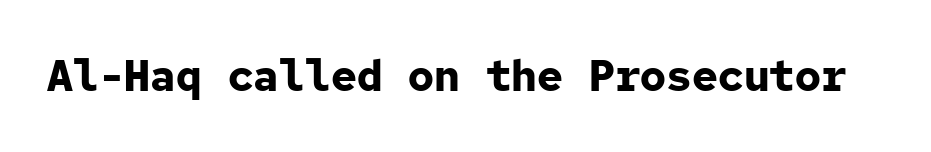
Q: Is the text bold? A: Yes.
Q: Is the text italic (slanted)? A: No, it is upright.
Q: Is the typeface a serif or a sans-serif typeface? A: Sans-serif.
Q: Is the text underlined? A: No.
Q: Is the spacing between letters normal or unusually wide? A: Normal.
Q: Width (condensed, normal, or wide)? A: Normal.
Q: Stroke contrast? A: Low.
Q: x-height? A: Medium.
Q: Monospaced? A: Yes.
